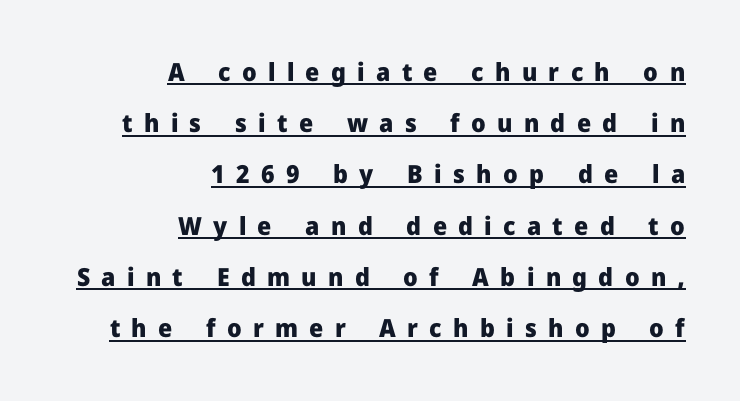
Q: Is the text bold? A: Yes.
Q: Is the text italic (slanted)? A: No, it is upright.
Q: Is the text underlined? A: Yes.
Q: How is the paragraph aligned? A: Right-aligned.
Q: Is the spacing between letters normal or unusually wide? A: Unusually wide.
Q: Is the spacing between lines tight, normal or loose? A: Loose.
